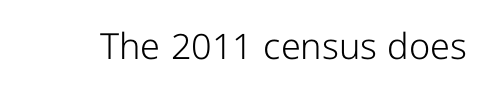
{"serif": "no", "italic": "no", "bold": "no", "weight": "light", "width": "normal", "stroke_contrast": "low", "x_height": "medium", "monospaced": "no", "underline": "no", "letter_spacing": "normal", "letter_spacing_em": 0.0, "glyph_px": 36}
